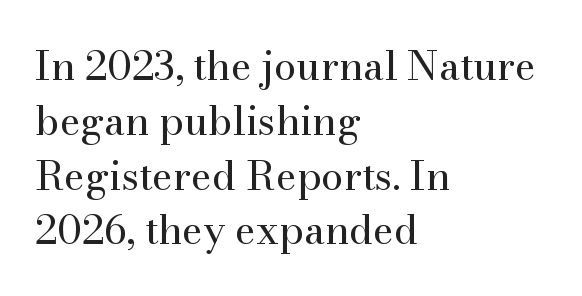
Q: Is the text bold? A: No.
Q: Is the text italic (slanted)? A: No, it is upright.
Q: Is the typeface a serif or a sans-serif typeface? A: Serif.
Q: Is the text underlined? A: No.
Q: How is the paragraph aligned? A: Left-aligned.
Q: Is the spacing between letters normal or unusually wide? A: Normal.
Q: Is the spacing between lines tight, normal or loose? A: Normal.
Q: Width (condensed, normal, or wide)? A: Normal.
Q: Stroke contrast? A: Medium.
Q: x-height? A: Small.
Q: Monospaced? A: No.
